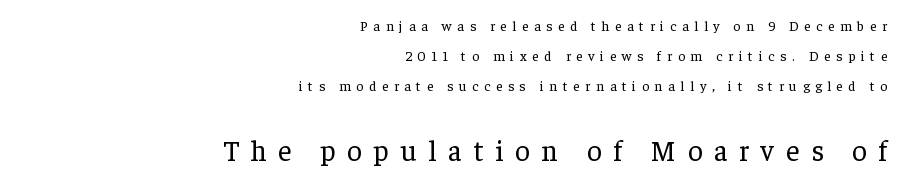
Q: Is the text bold? A: No.
Q: Is the text italic (slanted)? A: No, it is upright.
Q: Is the typeface a serif or a sans-serif typeface? A: Serif.
Q: Is the text underlined? A: No.
Q: How is the paragraph aligned? A: Right-aligned.
Q: Is the spacing between letters normal or unusually wide? A: Unusually wide.
Q: Is the spacing between lines tight, normal or loose? A: Loose.
Q: Which block of text is set in a larger size, the first (top) or the second (bottom)? A: The second (bottom) one.
Q: Width (condensed, normal, or wide)? A: Normal.
Q: Stroke contrast? A: Low.
Q: x-height? A: Medium.
Q: Monospaced? A: No.
